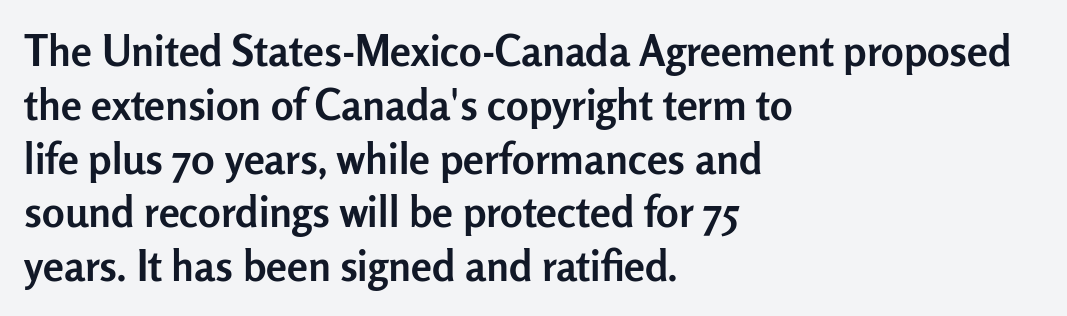
The type family on display is of the sans-serif kind. The specimen reads as upright at a glance. The tracking reads as untouched default to a designer's eye. The passage is arranged the way most books set body copy — flush left. Look at the stroke-to-counter ratio: heavy, a bold. The specimen omits any rule beneath the text block's lines.
